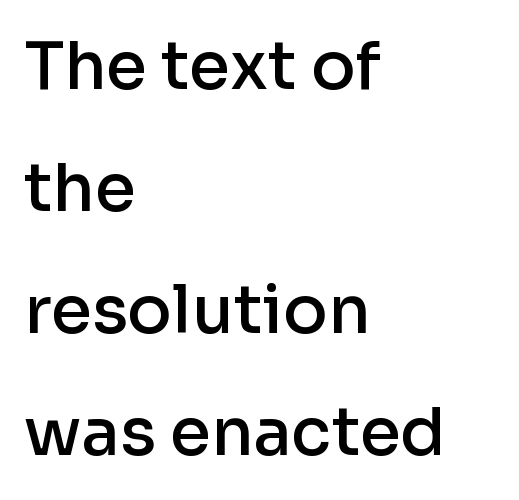
{"serif": "no", "italic": "no", "bold": "semi", "weight": "semibold", "width": "normal", "stroke_contrast": "low", "x_height": "medium", "monospaced": "no", "underline": "no", "align": "left", "line_spacing_ratio": 1.85, "letter_spacing": "normal", "letter_spacing_em": 0.0, "glyph_px": 66}
